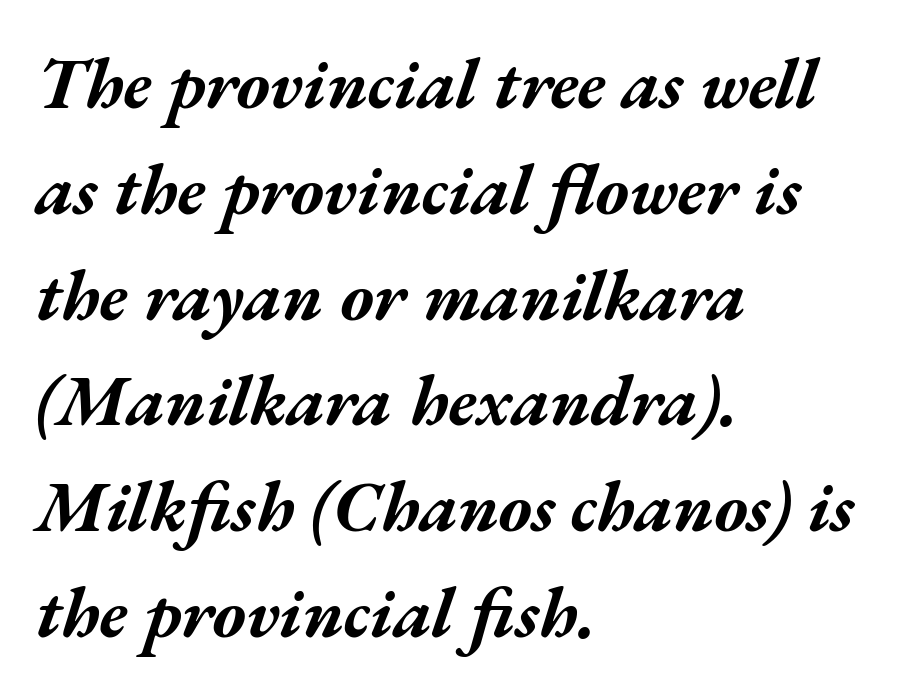
{"italic": "yes", "lean": "right", "slant_degrees": 17, "bold": "yes", "weight": "bold", "width": "wide", "stroke_contrast": "medium", "x_height": "medium", "monospaced": "no", "underline": "no", "align": "left", "line_spacing": "normal", "line_spacing_ratio": 1.49, "letter_spacing": "normal", "letter_spacing_em": 0.0, "glyph_px": 71}
